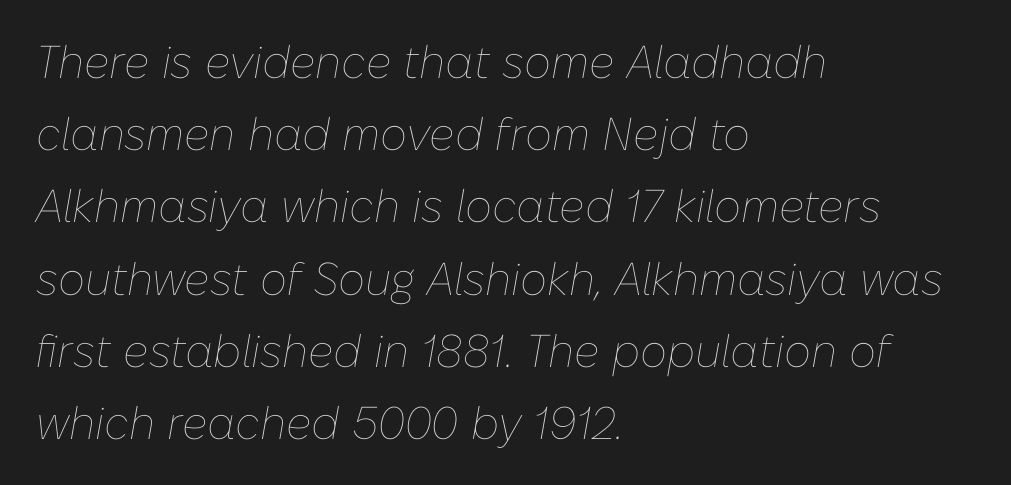
{"italic": "yes", "lean": "right", "slant_degrees": 10, "bold": "no", "weight": "thin", "width": "normal", "stroke_contrast": "low", "x_height": "medium", "monospaced": "no", "underline": "no", "align": "left", "line_spacing": "normal", "line_spacing_ratio": 1.57, "letter_spacing": "normal", "letter_spacing_em": 0.0, "glyph_px": 46}
